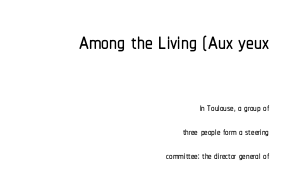
The image shows 31 px condensed sans-serif type, upright; set right-aligned, line spacing 1.74x, normal letter spacing, not underlined; the first (top) block is 2.21x larger; low stroke contrast and a medium x-height.
